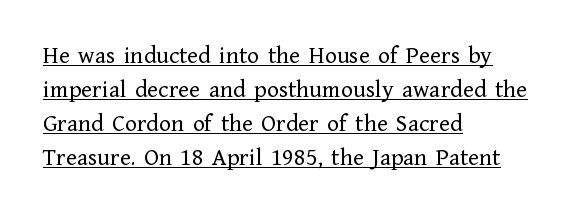
Q: Is the text bold? A: No.
Q: Is the text italic (slanted)? A: No, it is upright.
Q: Is the text underlined? A: Yes.
Q: How is the paragraph aligned? A: Left-aligned.
Q: Is the spacing between letters normal or unusually wide? A: Normal.
Q: Is the spacing between lines tight, normal or loose? A: Normal.
